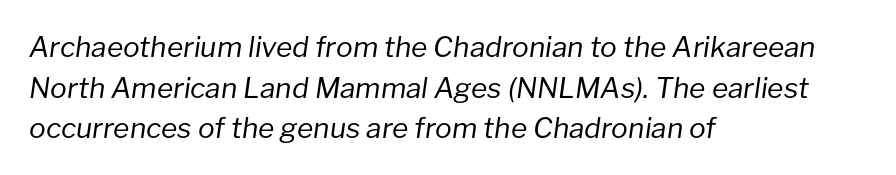
{"italic": "yes", "lean": "right", "slant_degrees": 8, "bold": "no", "weight": "regular", "width": "normal", "stroke_contrast": "low", "x_height": "medium", "monospaced": "no", "underline": "no", "align": "left", "line_spacing": "normal", "line_spacing_ratio": 1.45, "letter_spacing": "normal", "letter_spacing_em": 0.0, "glyph_px": 28}
